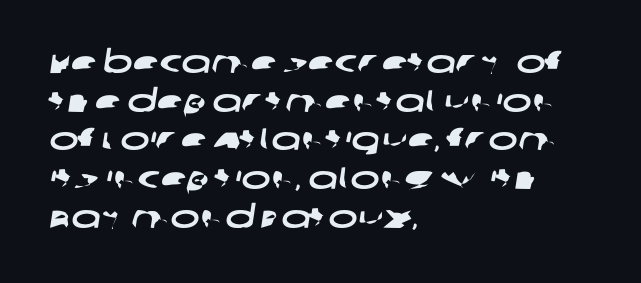
You could call the tracking neutral — neither tight nor loose. This sample keeps an unexceptional amount of space between lines. This rendering features lettering with no underline. Character widths vary here, with narrow letters taking less room than wide ones. Does the type have serifs? No, each stem ends abruptly.
